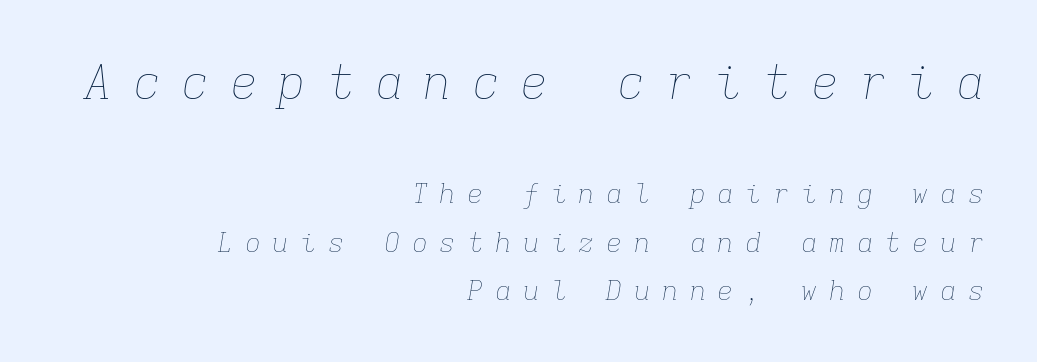
Q: Is the text bold? A: No.
Q: Is the text italic (slanted)? A: Yes, it leans right by about 9 degrees.
Q: Is the text underlined? A: No.
Q: How is the paragraph aligned? A: Right-aligned.
Q: Is the spacing between letters normal or unusually wide? A: Unusually wide.
Q: Which block of text is set in a larger size, the first (top) or the second (bottom)? A: The first (top) one.
Q: Width (condensed, normal, or wide)? A: Normal.
Q: Stroke contrast? A: Low.
Q: x-height? A: Medium.
Q: Monospaced? A: Yes.
